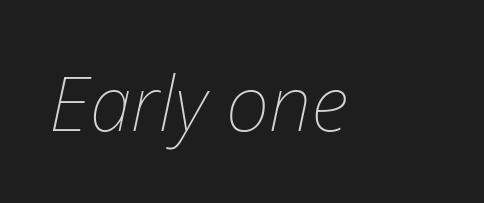
Do the characters align in a grid? No, the font is proportional. It's the slanting kind of type. Tracking value appears to be zero — textbook default spacing. Descender tails drop into unmarked territory.
